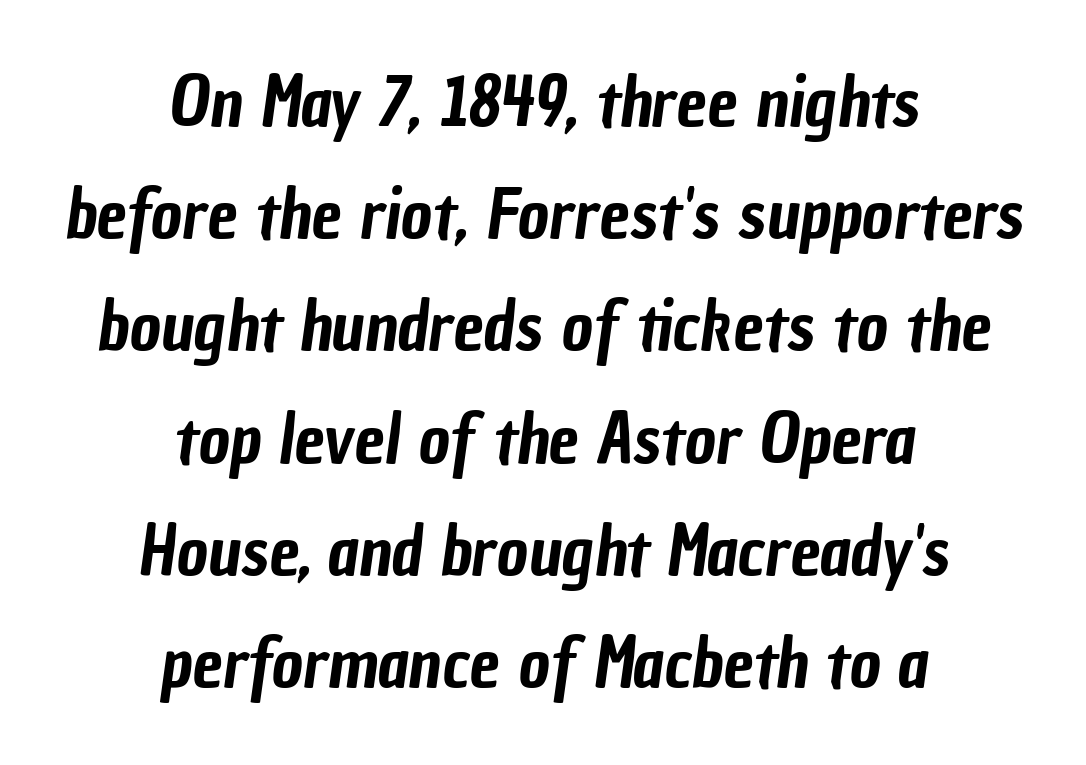
Q: Is the typeface a serif or a sans-serif typeface? A: Sans-serif.
Q: Is the text underlined? A: No.
Q: How is the paragraph aligned? A: Centered.
Q: Is the spacing between letters normal or unusually wide? A: Normal.
Q: Is the spacing between lines tight, normal or loose? A: Normal.
Q: Width (condensed, normal, or wide)? A: Condensed.
Q: Stroke contrast? A: Low.
Q: x-height? A: Medium.
Q: Monospaced? A: No.
